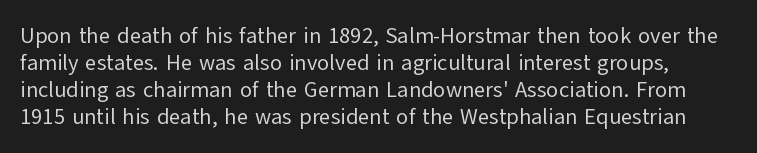
Q: Is the text bold? A: No.
Q: Is the text italic (slanted)? A: No, it is upright.
Q: Is the text underlined? A: No.
Q: Is the spacing between letters normal or unusually wide? A: Normal.
